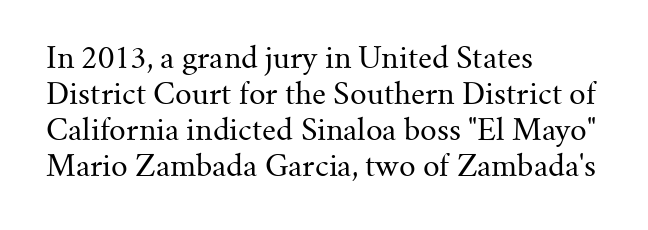
The image shows 29 px regular-weight serif type, upright; set left-aligned, line spacing 1.24x, normal letter spacing, not underlined; medium stroke contrast and a small x-height.
